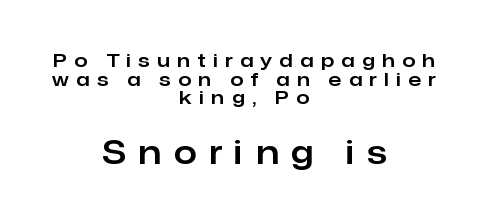
The image shows 33 px sans-serif type, upright; set centered, tight line spacing (0.98x), unusually wide letter spacing (+0.39 em), not underlined; the second (bottom) block is 1.74x larger; low stroke contrast and a medium x-height.
